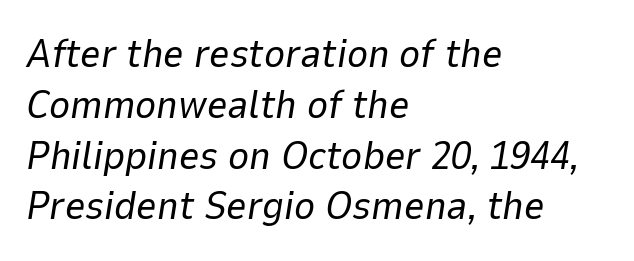
If you drew a line through each stem, it would be angled. Regarding leading, the lines here are spaced in the standard way. Plain, unruled lines of type. Spacing verdict: proportional, widths tailored to each character. No chunkiness to these letters — they're not bold. The letters sit at their default tracking, neither squeezed nor spread.
